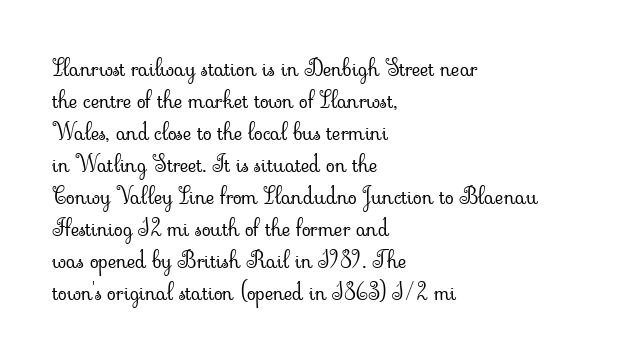
The image shows 23 px text type, upright; set left-aligned, normal line spacing (1.39x), normal letter spacing, not underlined.
